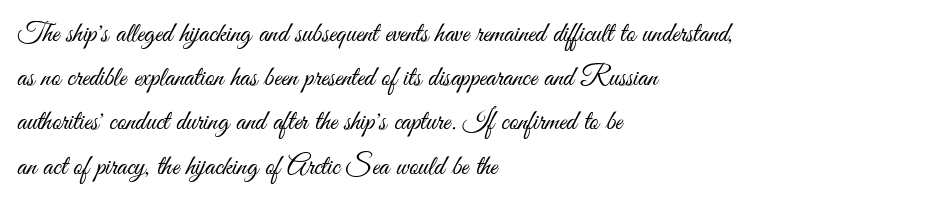
{"serif": "no", "bold": "no", "weight": "light", "width": "condensed", "stroke_contrast": "medium", "x_height": "small", "monospaced": "no", "underline": "no", "align": "left", "line_spacing": "normal", "line_spacing_ratio": 1.58, "letter_spacing": "normal", "letter_spacing_em": 0.0, "glyph_px": 28}
